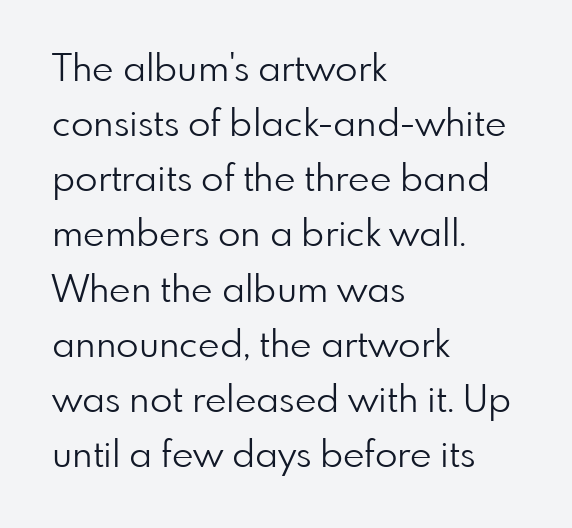
Q: Is the text bold? A: No.
Q: Is the text italic (slanted)? A: No, it is upright.
Q: Is the typeface a serif or a sans-serif typeface? A: Sans-serif.
Q: Is the text underlined? A: No.
Q: How is the paragraph aligned? A: Left-aligned.
Q: Is the spacing between letters normal or unusually wide? A: Normal.
Q: Is the spacing between lines tight, normal or loose? A: Normal.
Q: Width (condensed, normal, or wide)? A: Normal.
Q: Stroke contrast? A: Low.
Q: x-height? A: Small.
Q: Monospaced? A: No.
